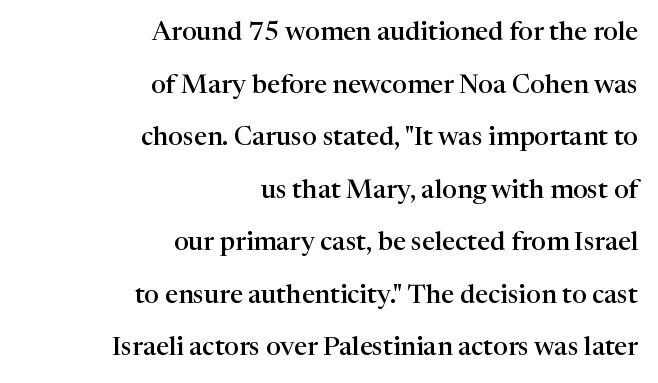
Q: Is the text bold? A: Semi-bold.
Q: Is the text italic (slanted)? A: No, it is upright.
Q: Is the text underlined? A: No.
Q: How is the paragraph aligned? A: Right-aligned.
Q: Is the spacing between letters normal or unusually wide? A: Normal.
Q: Is the spacing between lines tight, normal or loose? A: Loose.
